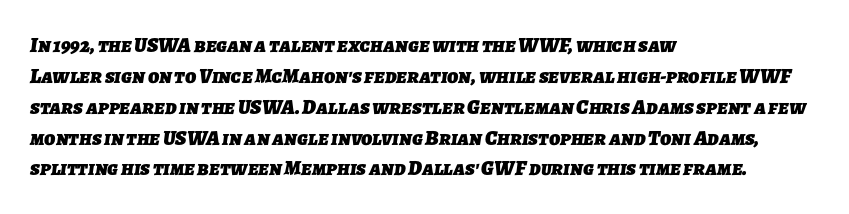
The image shows 21 px bold type; set left-aligned, normal line spacing (1.47x), normal letter spacing, not underlined.
